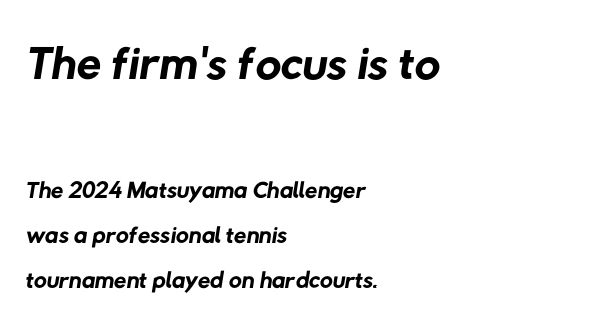
{"serif": "no", "bold": "no", "weight": "regular", "width": "normal", "stroke_contrast": "low", "x_height": "medium", "monospaced": "no", "underline": "no", "align": "left", "line_spacing": "normal", "line_spacing_ratio": 1.25, "letter_spacing": "normal", "letter_spacing_em": 0.0, "larger_block": "first", "size_ratio": 1.97, "glyph_px": 71}
